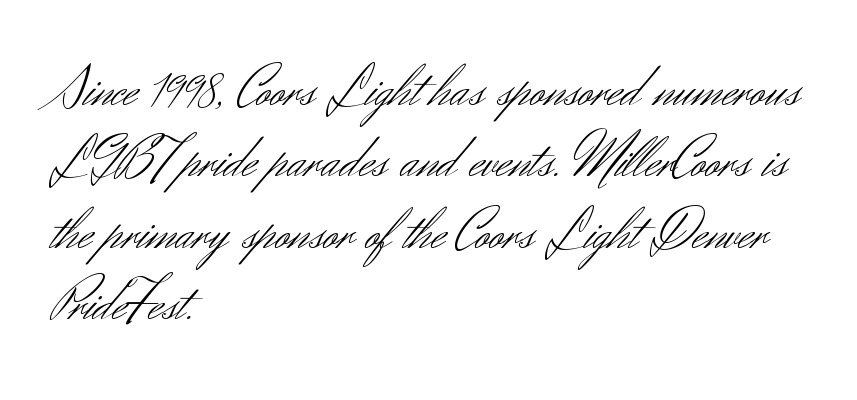
The image shows 59 px light sans-serif type; set left-aligned, line spacing 1.21x, normal letter spacing, not underlined; medium stroke contrast and a small x-height.
